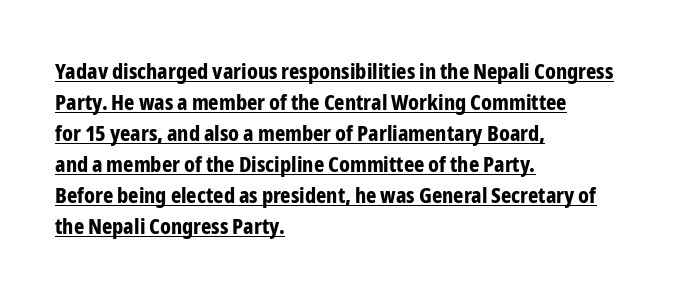
The image shows 22 px bold type, upright; set left-aligned, normal line spacing (1.41x), normal letter spacing, underlined.
